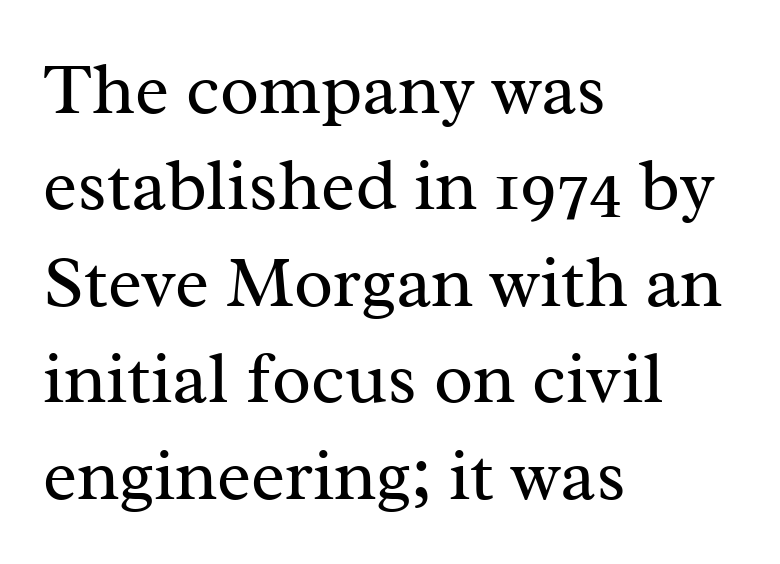
Counters stay open thanks to moderate or lighter strokes. The typography opts for an upright posture over an oblique one. The font family rendered here belongs to the serif group. Looks like regular typesetting: each glyph gets only the width it needs. Each word holds together tightly as a unit, with standard inter-letter gaps. Underlining? Definitely not there.
